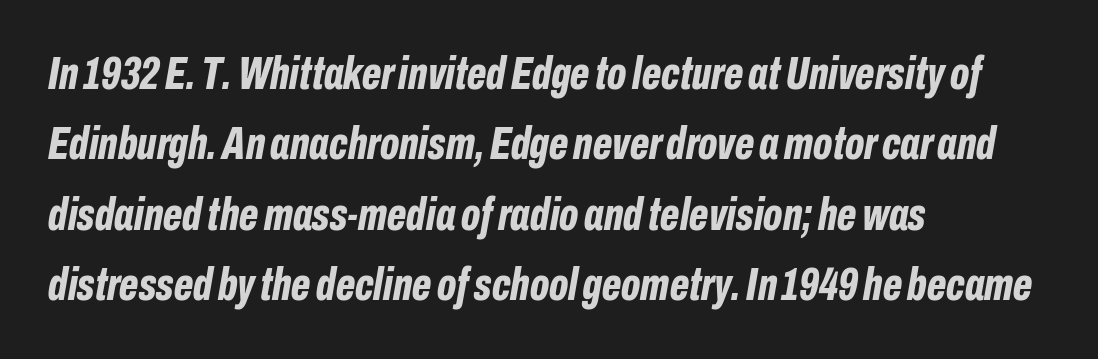
The image shows 46 px bold, condensed type, italic (leaning right); set left-aligned, normal line spacing (1.53x), normal letter spacing, not underlined; low stroke contrast and a medium x-height.
